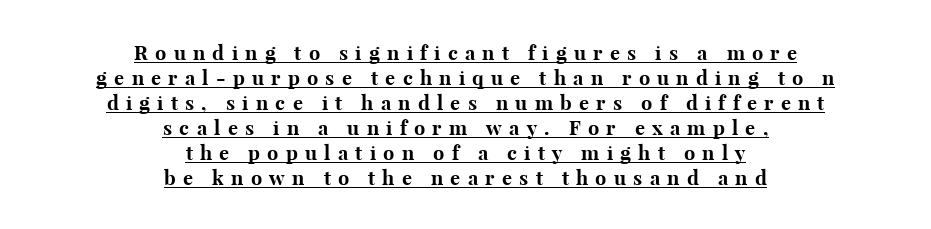
Q: Is the text bold? A: Yes.
Q: Is the text italic (slanted)? A: No, it is upright.
Q: Is the text underlined? A: Yes.
Q: How is the paragraph aligned? A: Centered.
Q: Is the spacing between letters normal or unusually wide? A: Unusually wide.
Q: Is the spacing between lines tight, normal or loose? A: Normal.
